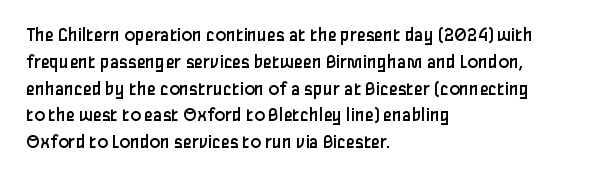
The image shows 20 px text type, upright; set left-aligned, normal line spacing (1.34x), normal letter spacing, not underlined.
